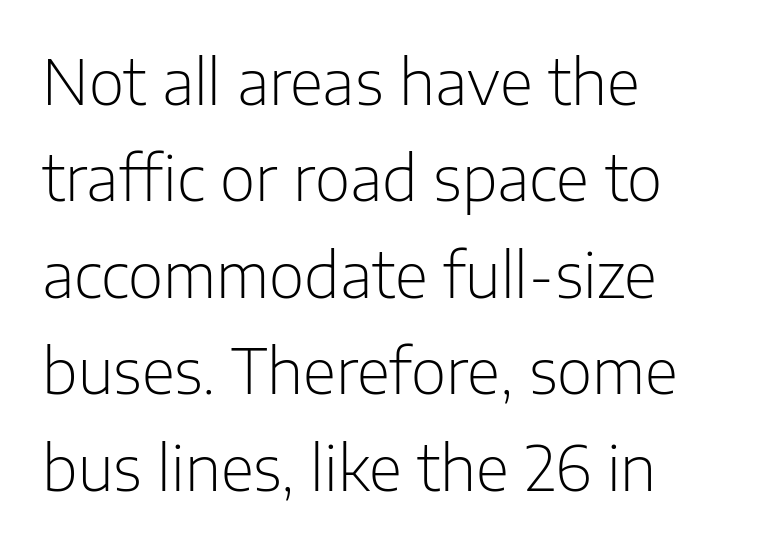
{"serif": "no", "italic": "no", "bold": "no", "weight": "light", "width": "normal", "stroke_contrast": "low", "x_height": "medium", "monospaced": "no", "underline": "no", "align": "left", "line_spacing": "normal", "line_spacing_ratio": 1.58, "letter_spacing": "normal", "letter_spacing_em": 0.0, "glyph_px": 61}
